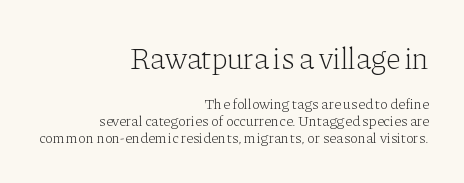
The image shows 30 px light serif type, upright; set right-aligned, tight line spacing (1.11x), normal letter spacing, not underlined; the first (top) block is 2.0x larger; low stroke contrast and a medium x-height.
